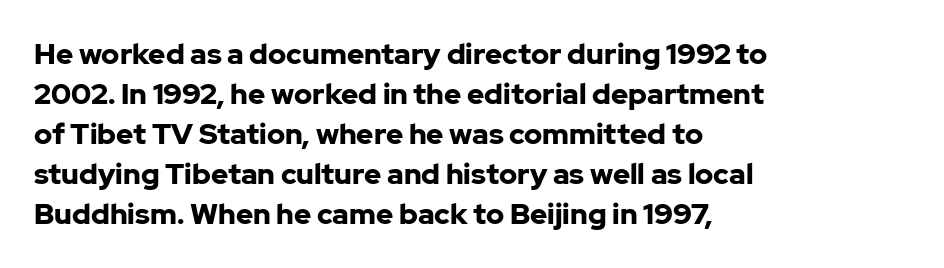
{"serif": "no", "italic": "no", "bold": "yes", "weight": "bold", "width": "normal", "stroke_contrast": "low", "x_height": "medium", "monospaced": "no", "underline": "no", "align": "left", "line_spacing": "normal", "line_spacing_ratio": 1.38, "letter_spacing": "normal", "letter_spacing_em": 0.0, "glyph_px": 29}
